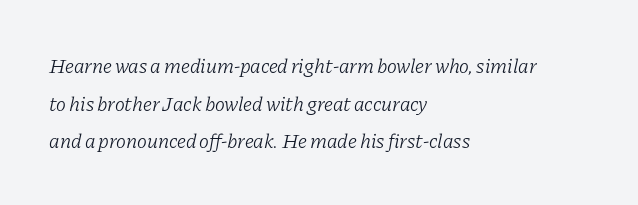
Look at the tracking — it's just the regular setting, nothing added. This is oblique type, the kind used for emphasis or titles. The foot of each line stays bare and open. Line beginnings align vertically; line endings do not. Stems and bowls with no extra thickness — not bold.
